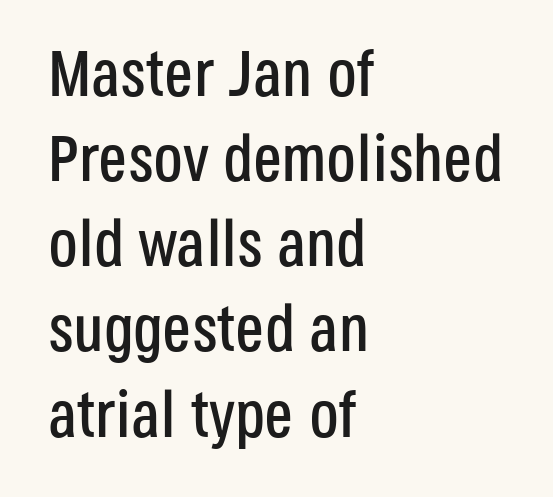
Honestly, the row spacing looks completely unremarkable. Proportional: the letters do not fall into vertical columns. The passage is arranged the way most books set body copy — flush left. The face used here is rendered with its standard letterfit. Quick note: underline off.
